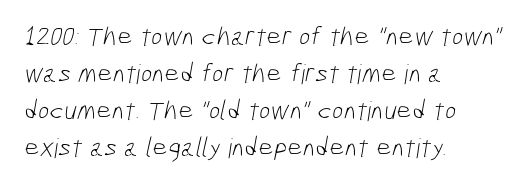
The image shows 27 px text type; set left-aligned, normal line spacing (1.37x), normal letter spacing, not underlined.
